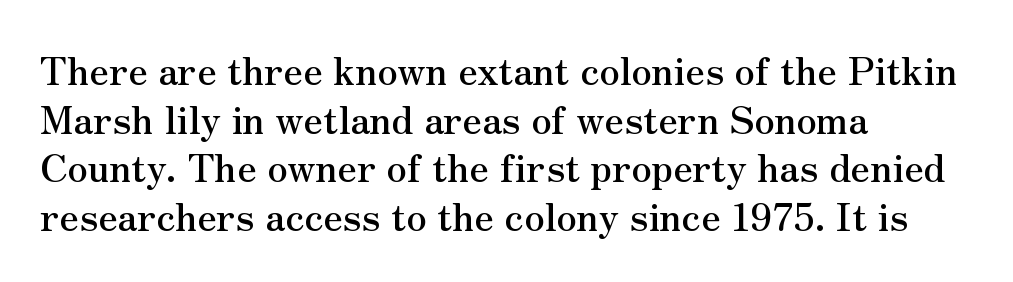
Q: Is the text italic (slanted)? A: No, it is upright.
Q: Is the typeface a serif or a sans-serif typeface? A: Serif.
Q: Is the text underlined? A: No.
Q: How is the paragraph aligned? A: Left-aligned.
Q: Is the spacing between letters normal or unusually wide? A: Normal.
Q: Is the spacing between lines tight, normal or loose? A: Normal.
Q: Width (condensed, normal, or wide)? A: Normal.
Q: Stroke contrast? A: Medium.
Q: x-height? A: Small.
Q: Monospaced? A: No.
